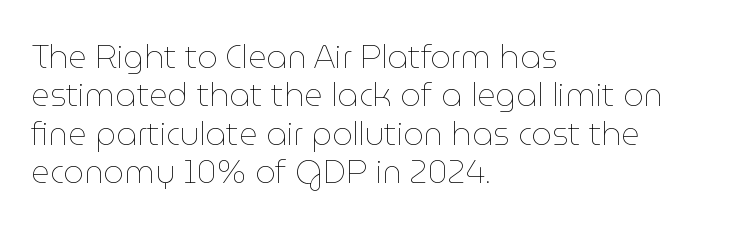
These lines are rendered in a variable-pitch font. The typography opts for an upright posture over an oblique one. Does the copy run flush right? No — it runs flush left. Honestly, there is no underline to notice here at all. The letterforms sit shoulder to shoulder at normal distance. The weight tops out at a normal text grade.
